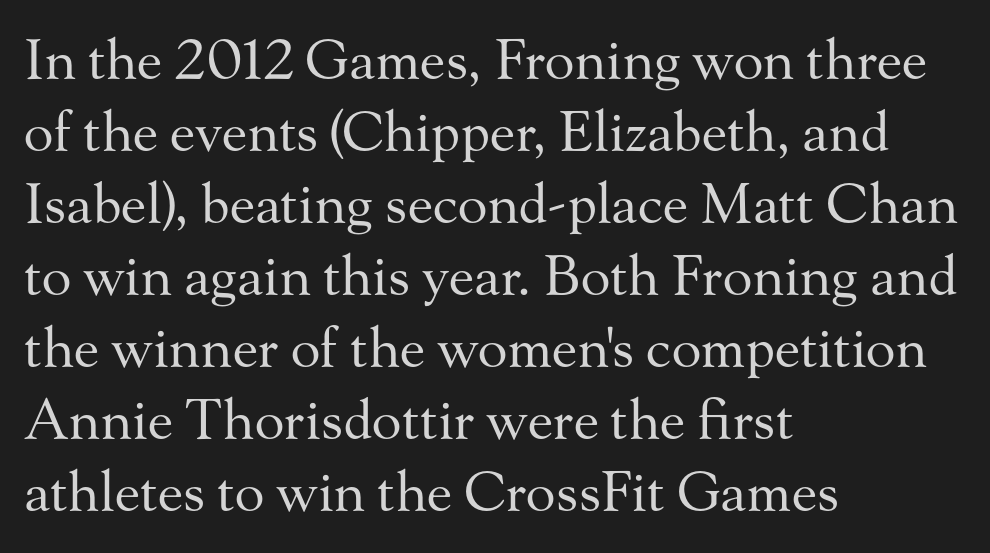
In terms of leading, this rendering sits right in the middle. This reads as an unemphasized weight, regular at the heaviest. If you drew a line through each stem, it would be perfectly vertical. Default kerning and tracking; the words read as compact shapes.
